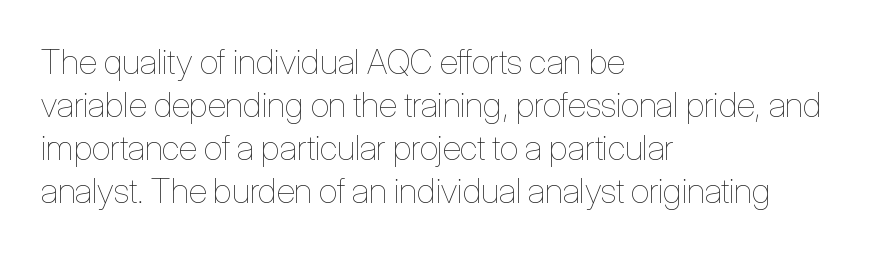
{"italic": "no", "bold": "no", "weight": "thin", "width": "condensed", "stroke_contrast": "low", "x_height": "medium", "monospaced": "no", "underline": "no", "align": "left", "line_spacing": "normal", "line_spacing_ratio": 1.26, "letter_spacing": "normal", "letter_spacing_em": 0.0, "glyph_px": 34}
